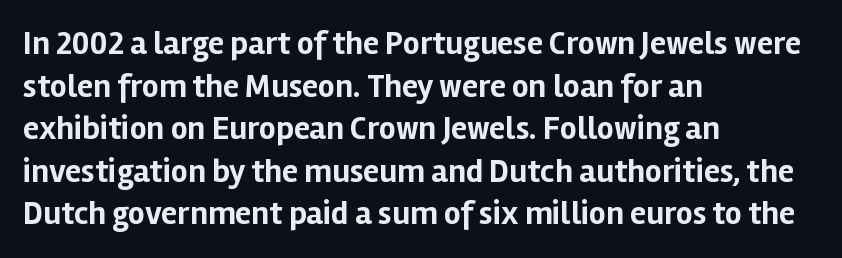
Characters remain perfectly vertical along every line. Observe the ordinary spacing: letters are neighbours, not strangers. Bold? Absolutely — the strokes are thick and heavy. In terms of letterform style, serifs are entirely absent. These lines are set flush left with a ragged right edge.
